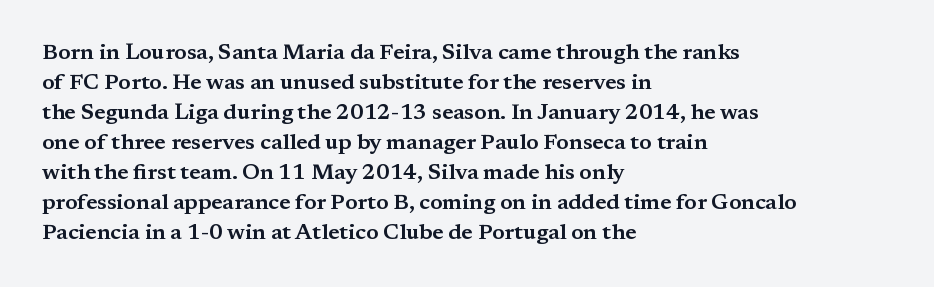
Decoration check: the copy has no underline. A roman cut, with each character standing at attention. The line-height multiplier appears to be the usual default. In CSS terms this would be text-align: left. Words appear dense and cohesive because spacing is normal.
